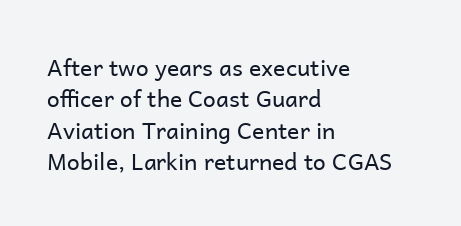
Q: Is the text bold? A: No.
Q: Is the text italic (slanted)? A: No, it is upright.
Q: Is the text underlined? A: No.
Q: How is the paragraph aligned? A: Left-aligned.
Q: Is the spacing between letters normal or unusually wide? A: Normal.
Q: Is the spacing between lines tight, normal or loose? A: Normal.
